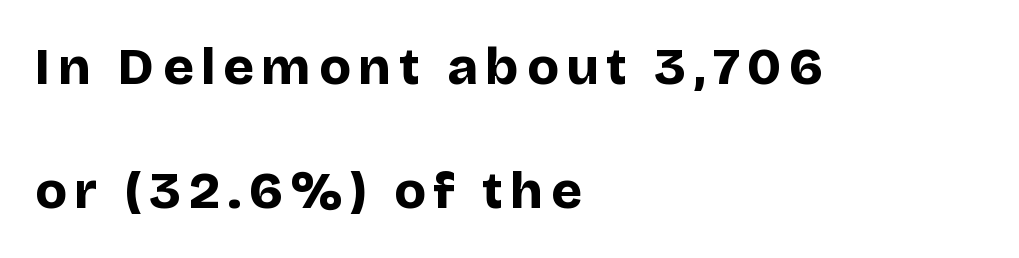
Q: Is the text bold? A: Yes.
Q: Is the text italic (slanted)? A: No, it is upright.
Q: Is the typeface a serif or a sans-serif typeface? A: Sans-serif.
Q: Is the text underlined? A: No.
Q: How is the paragraph aligned? A: Left-aligned.
Q: Is the spacing between lines tight, normal or loose? A: Loose.
Q: Width (condensed, normal, or wide)? A: Normal.
Q: Stroke contrast? A: Low.
Q: x-height? A: Large.
Q: Monospaced? A: No.
